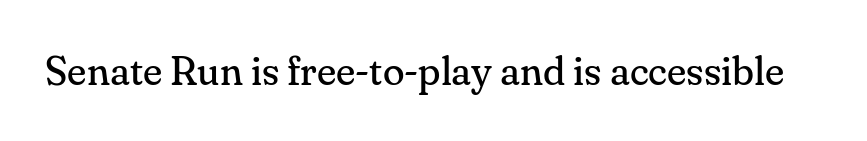
{"serif": "yes", "italic": "no", "bold": "no", "weight": "regular", "width": "normal", "stroke_contrast": "medium", "x_height": "small", "monospaced": "no", "underline": "no", "letter_spacing": "normal", "letter_spacing_em": 0.0, "glyph_px": 40}
